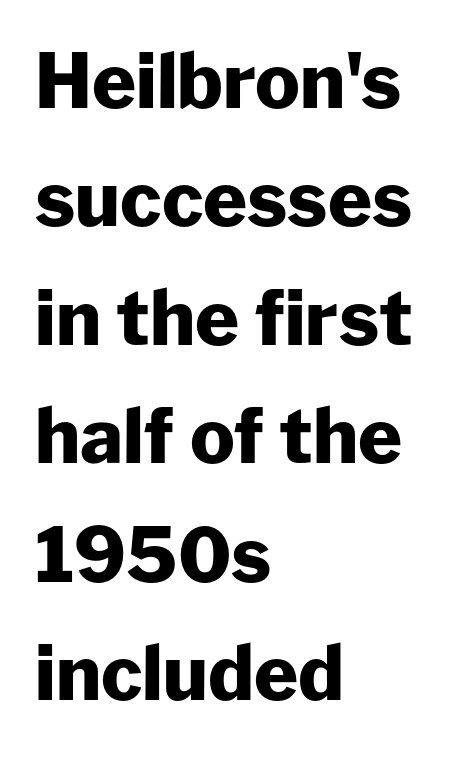
This sample keeps an unexceptional amount of space between lines. Characters remain perfectly vertical along every line. The typesetting leans heavy: a genuine bold. Decoration check: the copy has no underline. The face used here is rendered with its standard letterfit.
